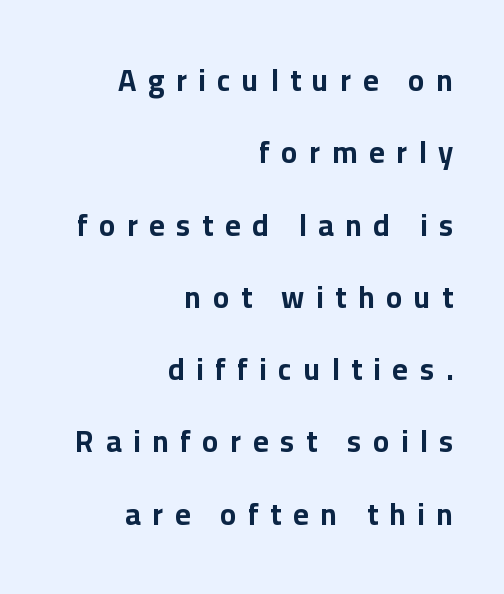
The image shows 30 px bold sans-serif type, upright; set right-aligned, loose line spacing (2.41x), unusually wide letter spacing (+0.39 em), not underlined; low stroke contrast and a medium x-height.
